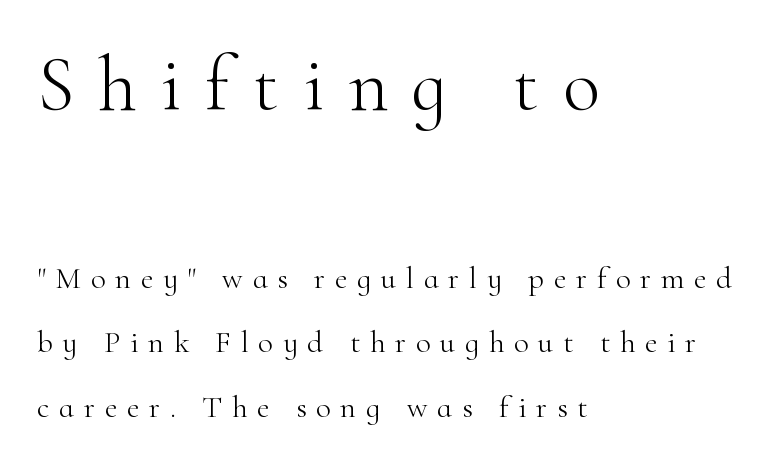
{"serif": "yes", "italic": "no", "bold": "no", "weight": "light", "width": "normal", "stroke_contrast": "high", "x_height": "small", "monospaced": "no", "underline": "no", "align": "left", "line_spacing": "loose", "line_spacing_ratio": 2.08, "letter_spacing": "wide", "letter_spacing_em": 0.31, "larger_block": "first", "size_ratio": 2.48, "glyph_px": 77}
